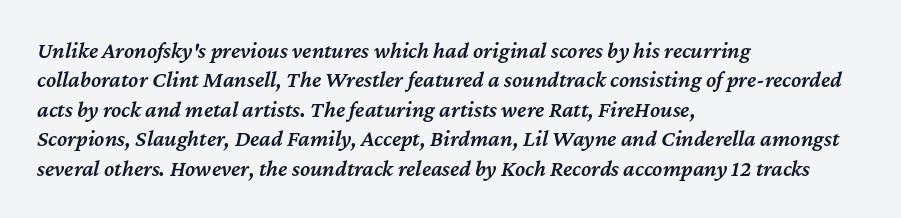
Q: Is the text bold? A: Semi-bold.
Q: Is the text italic (slanted)? A: Yes, it leans right by about 12 degrees.
Q: Is the text underlined? A: No.
Q: How is the paragraph aligned? A: Left-aligned.
Q: Is the spacing between letters normal or unusually wide? A: Normal.
Q: Is the spacing between lines tight, normal or loose? A: Normal.
